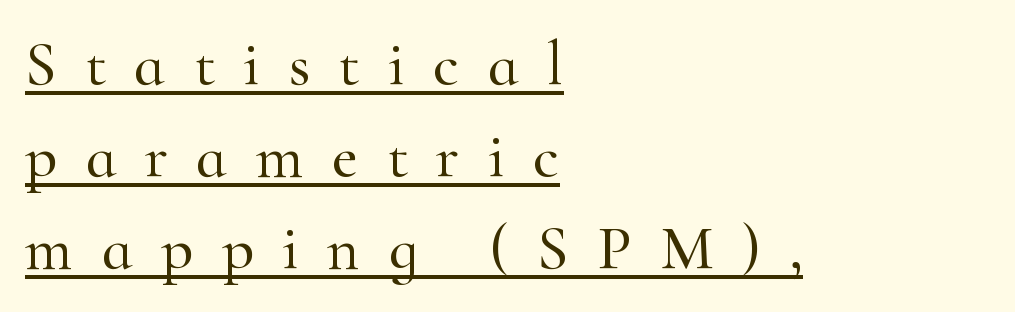
{"serif": "yes", "italic": "no", "width": "normal", "stroke_contrast": "high", "x_height": "small", "monospaced": "no", "underline": "yes", "align": "left", "line_spacing": "normal", "line_spacing_ratio": 1.46, "letter_spacing": "wide", "letter_spacing_em": 0.45, "glyph_px": 63}
